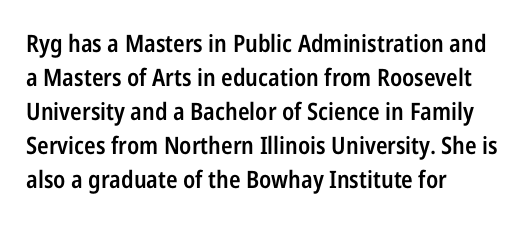
{"italic": "no", "bold": "semi", "underline": "no", "align": "left", "line_spacing": "normal", "line_spacing_ratio": 1.42, "letter_spacing": "normal", "letter_spacing_em": 0.0, "glyph_px": 24}
